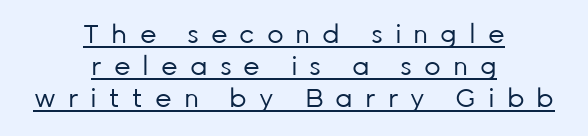
The image shows 26 px text type, upright; set centered, line spacing 1.24x, unusually wide letter spacing (+0.46 em), underlined.
